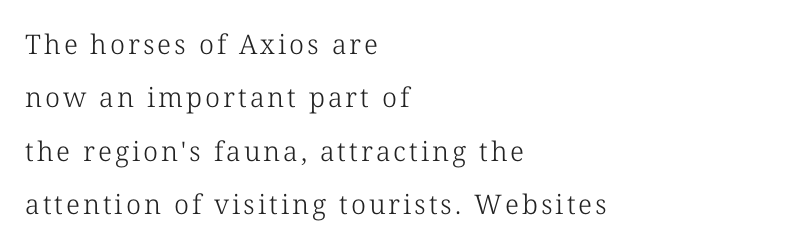
Rendered with straight, roman letterforms. A light-to-regular cut is what we see here. You could fit nearly another row in the gap between these rows. Teacher's note: observe the even left margin — that is flush-left alignment. A bare baseline throughout the passage.
